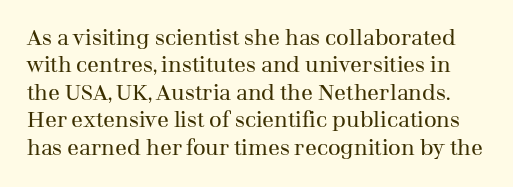
The image shows 22 px text type, upright; set normal line spacing (1.25x), normal letter spacing, not underlined.
